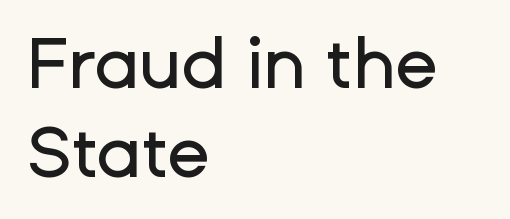
The image shows 71 px sans-serif type, upright; set left-aligned, normal line spacing (1.26x), normal letter spacing, not underlined; low stroke contrast and a medium x-height.
